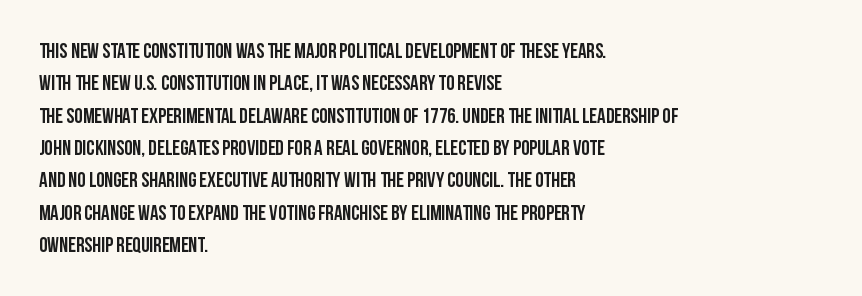
{"italic": "no", "underline": "no", "align": "left", "line_spacing": "normal", "line_spacing_ratio": 1.54, "letter_spacing": "normal", "letter_spacing_em": 0.0, "glyph_px": 21}
